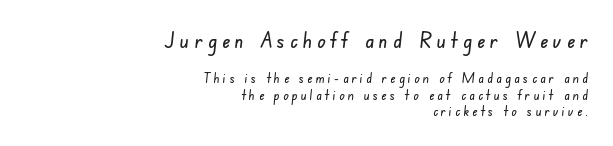
The image shows 22 px text type; set right-aligned, line spacing 1.17x, unusually wide letter spacing (+0.23 em), not underlined; the first (top) block is 1.57x larger.
